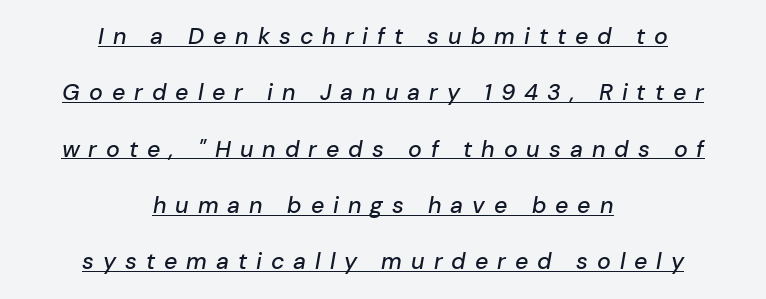
{"italic": "yes", "lean": "right", "slant_degrees": 10, "underline": "yes", "align": "center", "line_spacing": "loose", "line_spacing_ratio": 2.45, "letter_spacing": "wide", "letter_spacing_em": 0.39, "glyph_px": 23}
